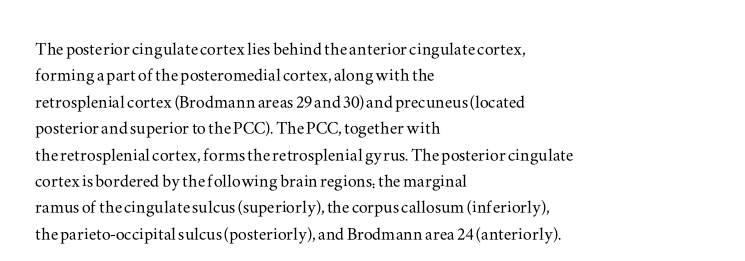
The image shows 22 px text type, upright; set left-aligned, line spacing 1.2x, normal letter spacing, not underlined.
